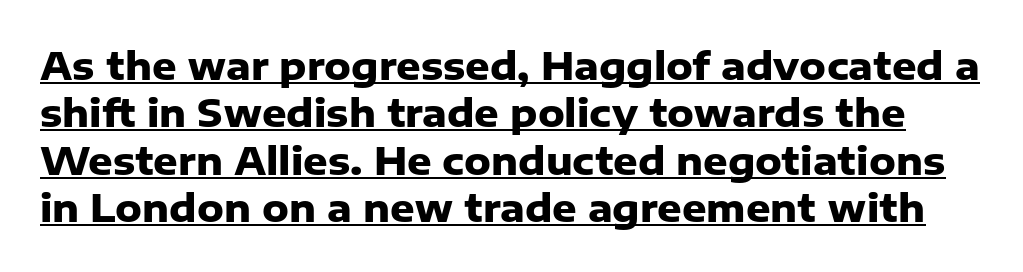
The face used here is proportionally spaced, like ordinary book or web type. The characters display no serif detailing; their extremities are plain. Default kerning and tracking; the words read as compact shapes. In terms of weight, the rendering is a true, heavy bold.
